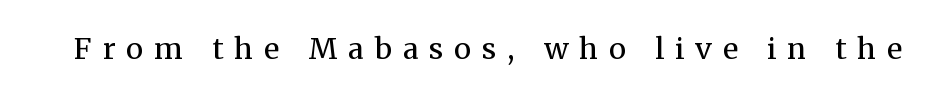
{"serif": "yes", "italic": "no", "bold": "no", "weight": "regular", "width": "normal", "stroke_contrast": "medium", "x_height": "medium", "monospaced": "no", "underline": "no", "letter_spacing": "wide", "letter_spacing_em": 0.39, "glyph_px": 29}
